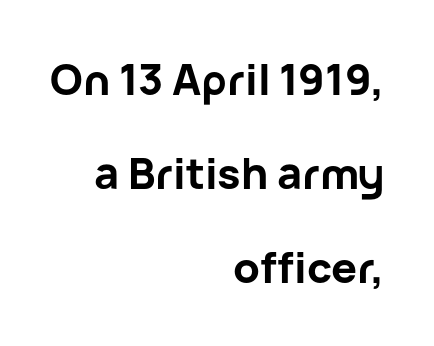
Vertically, the passage feels expansive, rows floating well apart. The passage shown is not underscored anywhere. The passage shown is typed in a proportional face where columns would drift. The type is set solid horizontally, with unmodified tracking.
